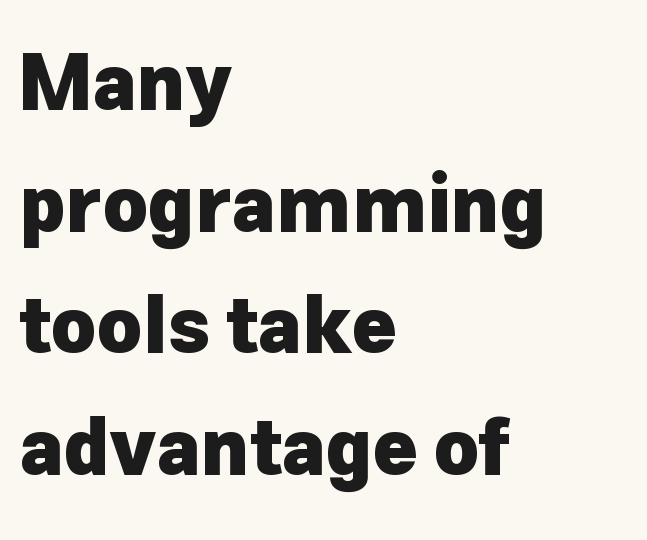
{"serif": "no", "italic": "no", "bold": "yes", "weight": "heavy", "width": "normal", "stroke_contrast": "low", "x_height": "medium", "monospaced": "no", "underline": "no", "align": "left", "line_spacing": "normal", "line_spacing_ratio": 1.58, "letter_spacing": "normal", "letter_spacing_em": 0.0, "glyph_px": 77}
